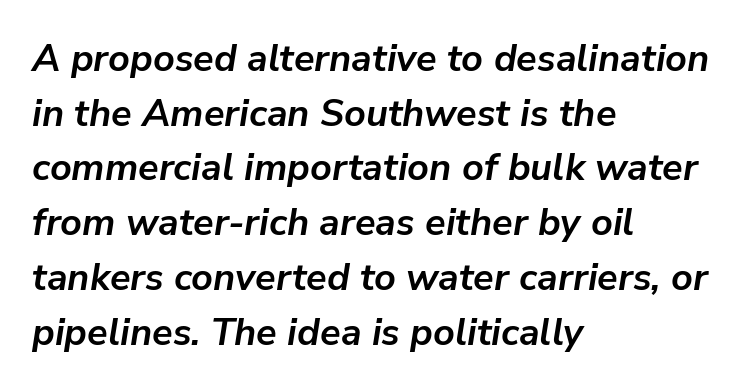
The sample has been set heavy, in full bold. Successive baselines arrive at the customary interval. This rendering leaves character spacing at its baseline value. The rendering applies a slant to the glyphs.
